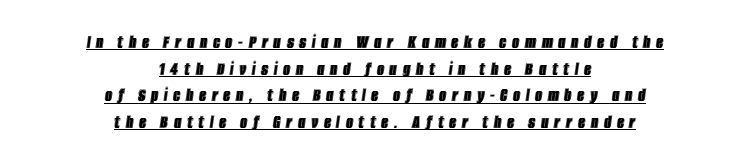
{"italic": "yes", "lean": "right", "slant_degrees": 8, "underline": "yes", "align": "center", "line_spacing": "normal", "line_spacing_ratio": 1.33, "letter_spacing": "wide", "letter_spacing_em": 0.28, "glyph_px": 20}
